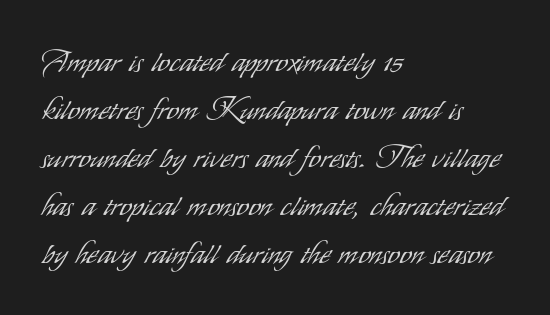
Q: Is the text bold? A: No.
Q: Is the text italic (slanted)? A: Yes.
Q: Is the typeface a serif or a sans-serif typeface? A: Sans-serif.
Q: Is the text underlined? A: No.
Q: How is the paragraph aligned? A: Left-aligned.
Q: Is the spacing between letters normal or unusually wide? A: Normal.
Q: Is the spacing between lines tight, normal or loose? A: Normal.
Q: Width (condensed, normal, or wide)? A: Condensed.
Q: Stroke contrast? A: Low.
Q: x-height? A: Small.
Q: Monospaced? A: No.
